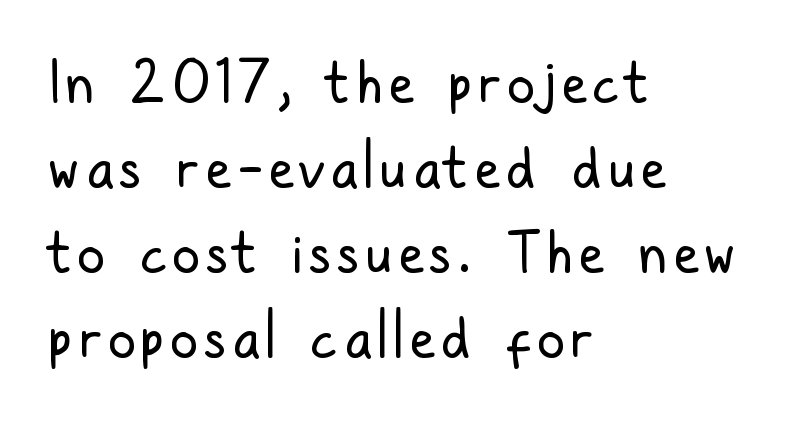
The passage shown stacks its lines at a standard gap. The setting favours the left margin, as ordinary paragraphs usually do. The strokes carry an ordinary text weight at most. Spacing verdict: proportional, widths tailored to each character. This rendering employs a face without finishing strokes, i.e., a sans-serif. Every stem runs plumb, perpendicular to the baseline.
